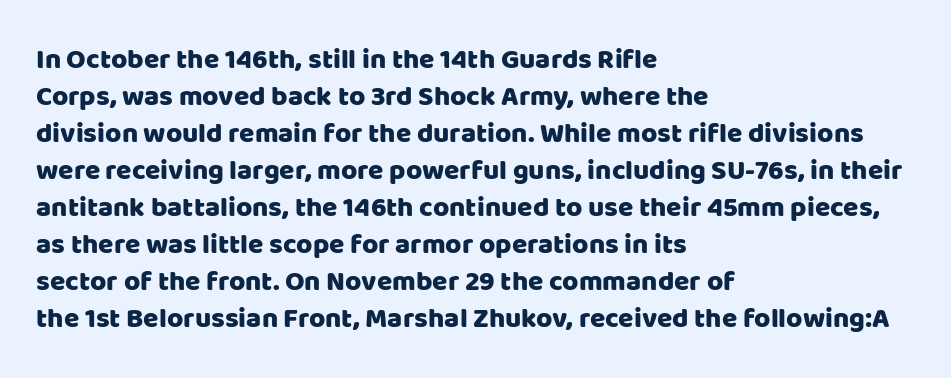
Evenly set lines give the paragraph a standard silhouette. Leftover space on each line is placed entirely after the last word. This sample has the flowing, uneven cadence of proportional lettering. Note: no serifs on the glyphs. The area under the type is left untouched.
